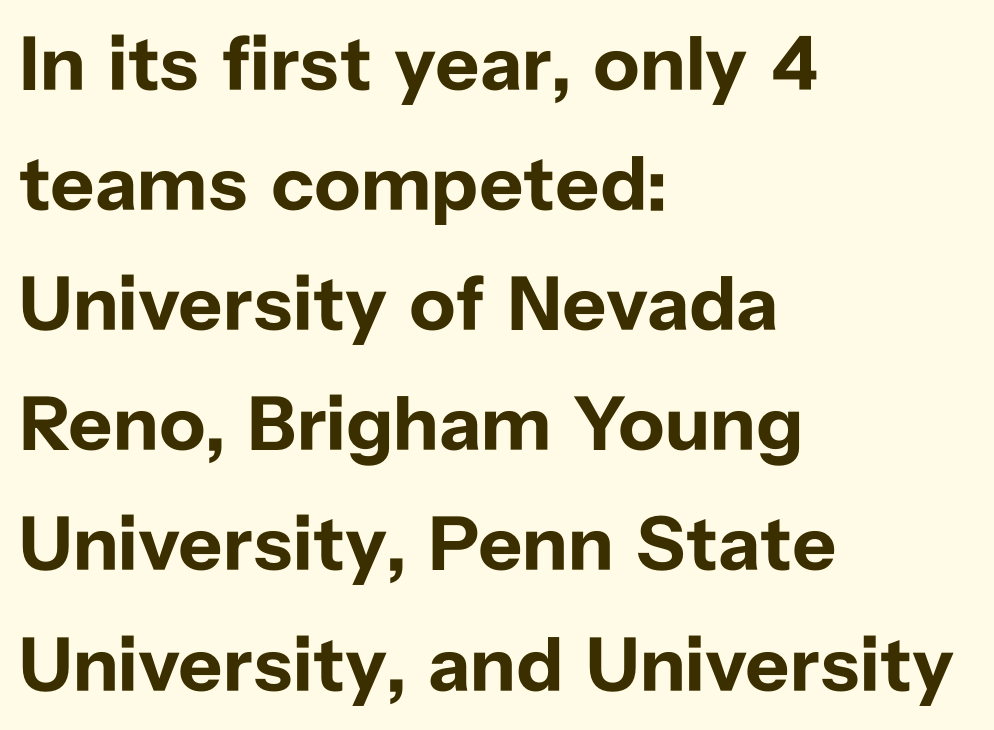
A typesetter would mark this as roman, not italic. Underline: absent. Between one letter and the next there's only the usual sliver of space. You could not count columns in this text — the font is proportionally spaced. Line beginnings align vertically; line endings do not.
